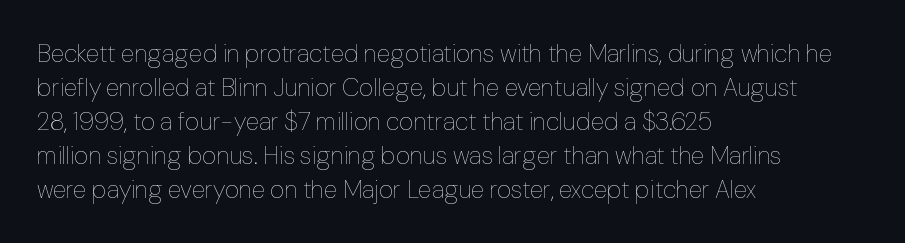
A normal amount of white space separates one row of letters from the next. Honestly, the letter spacing is just normal — you wouldn't notice it. The font's upright variant was chosen for this text. Is this a heavy cut? Hardly; it is regular or lighter. Caption: multi-line text, flush left, ragged right.
